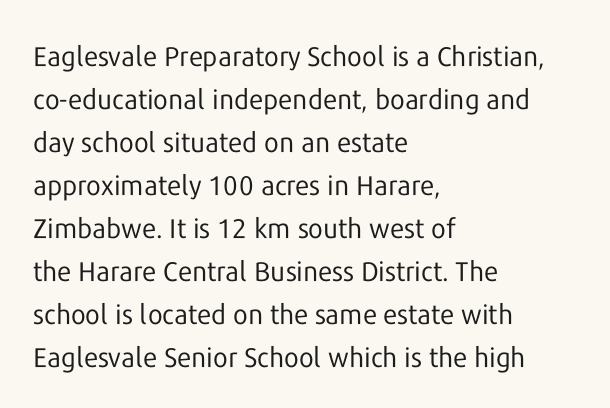
The image shows 27 px text type, upright; set left-aligned, normal line spacing (1.59x), normal letter spacing, not underlined.
